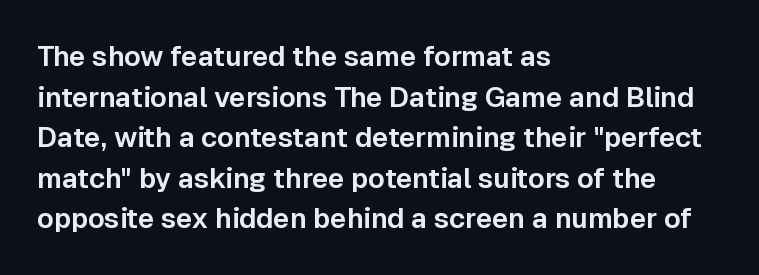
{"serif": "no", "italic": "no", "width": "normal", "stroke_contrast": "low", "x_height": "medium", "monospaced": "no", "underline": "no", "align": "left", "line_spacing": "normal", "line_spacing_ratio": 1.45, "letter_spacing": "normal", "letter_spacing_em": 0.0, "glyph_px": 28}
